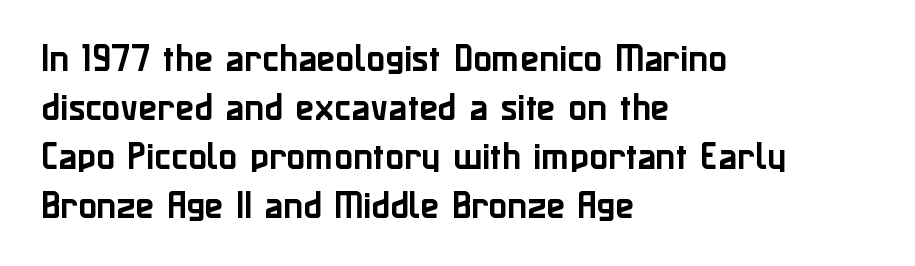
{"serif": "no", "italic": "no", "width": "normal", "stroke_contrast": "low", "x_height": "medium", "monospaced": "no", "underline": "no", "align": "left", "line_spacing": "normal", "line_spacing_ratio": 1.58, "letter_spacing": "normal", "letter_spacing_em": 0.0, "glyph_px": 31}
